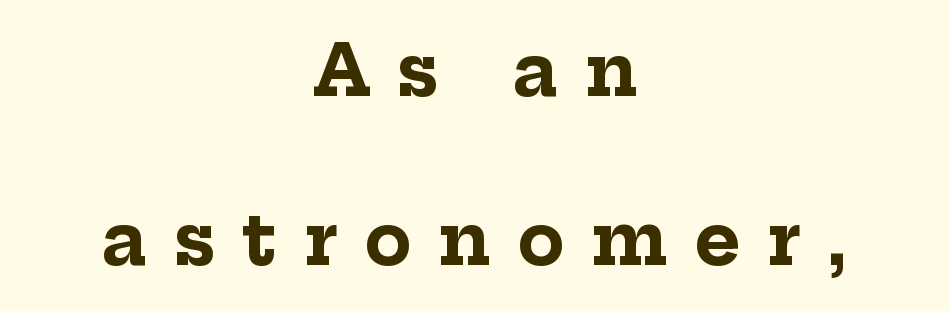
{"serif": "yes", "italic": "no", "bold": "yes", "weight": "bold", "width": "normal", "stroke_contrast": "low", "x_height": "medium", "monospaced": "no", "underline": "no", "align": "center", "line_spacing": "loose", "line_spacing_ratio": 2.42, "letter_spacing": "wide", "letter_spacing_em": 0.38, "glyph_px": 70}
